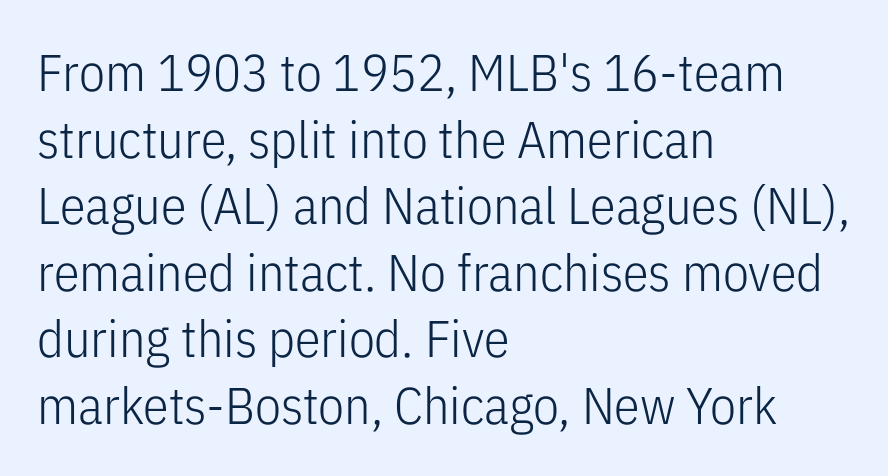
Short note: letters normally spaced. This sample uses an upright cut, with every glyph sitting square on the baseline. Regular leading. The space beneath each line is pristine and unruled. Notice how the passage keeps a crisp vertical edge on the left only. These lines are rendered in a variable-pitch font.
